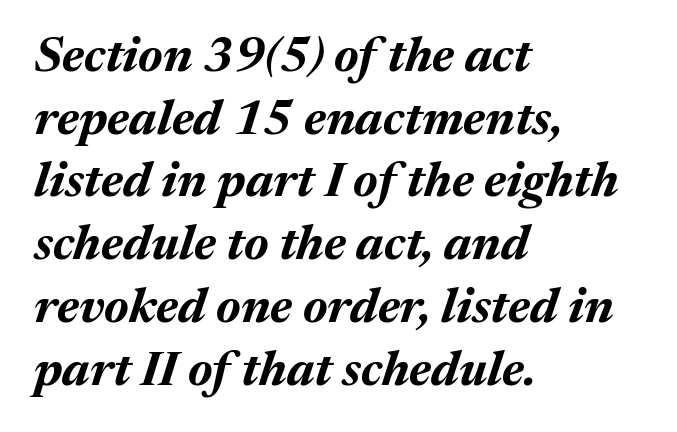
The line texture is even and compact thanks to regular tracking. The ragged edge is on the right, which tells us the setting is flush left. The letters advance in unequal steps, a hallmark of proportional type. The space directly below the letters is spotless. I'd describe the lettering as bold — thick and assertive. This sample keeps an unexceptional amount of space between lines.
